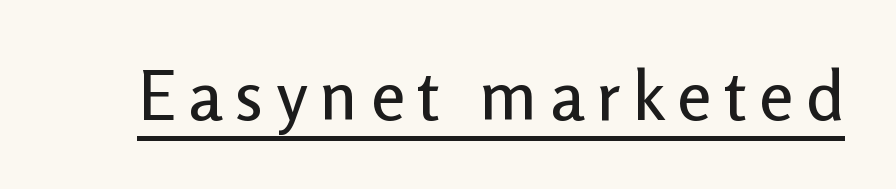
Font category for this specimen: sans-serif. The axis of the letterforms is exactly vertical. Does a line run under the words? Yes, clearly. The letters advance in unequal steps, a hallmark of proportional type.
